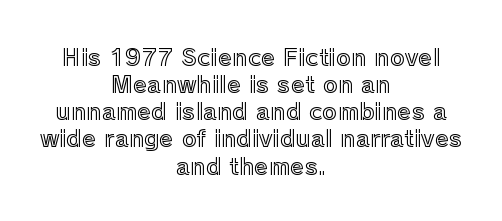
{"italic": "no", "underline": "no", "align": "center", "line_spacing_ratio": 1.18, "letter_spacing": "normal", "letter_spacing_em": 0.0, "glyph_px": 23}
